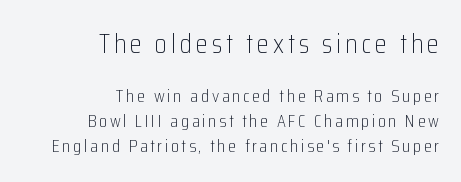
The image shows 27 px text type, upright; set right-aligned, normal line spacing (1.38x), not underlined; the first (top) block is 1.5x larger.
